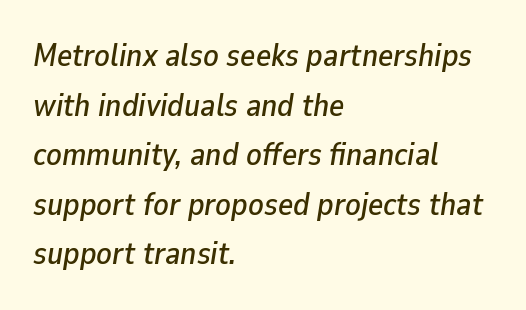
The image shows 32 px text type, italic (leaning right); set left-aligned, normal line spacing (1.55x), normal letter spacing, not underlined; low stroke contrast and a medium x-height.
